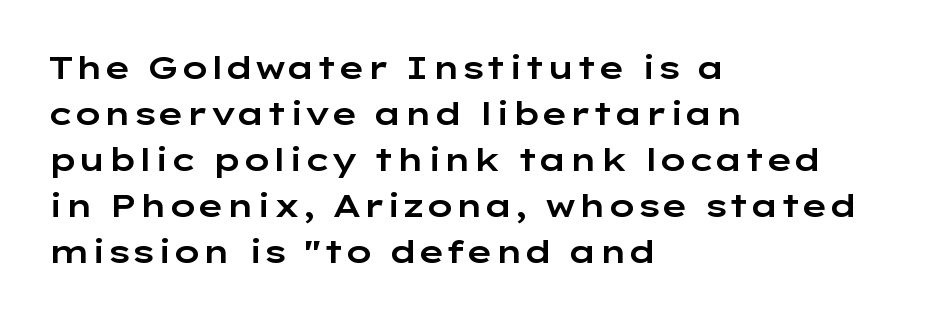
The image shows 32 px wide sans-serif type, upright; set left-aligned, normal line spacing (1.44x), normal letter spacing, not underlined; low stroke contrast and a medium x-height.
